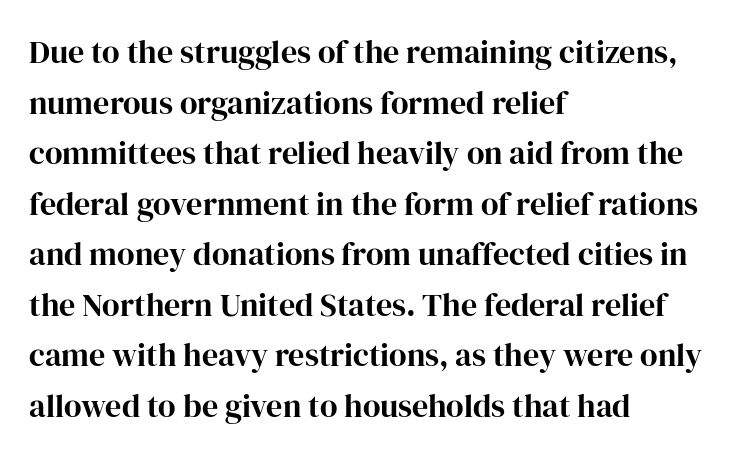
Q: Is the text bold? A: Yes.
Q: Is the text italic (slanted)? A: No, it is upright.
Q: Is the typeface a serif or a sans-serif typeface? A: Serif.
Q: Is the text underlined? A: No.
Q: How is the paragraph aligned? A: Left-aligned.
Q: Is the spacing between letters normal or unusually wide? A: Normal.
Q: Is the spacing between lines tight, normal or loose? A: Normal.
Q: Width (condensed, normal, or wide)? A: Normal.
Q: Stroke contrast? A: High.
Q: x-height? A: Medium.
Q: Monospaced? A: No.
